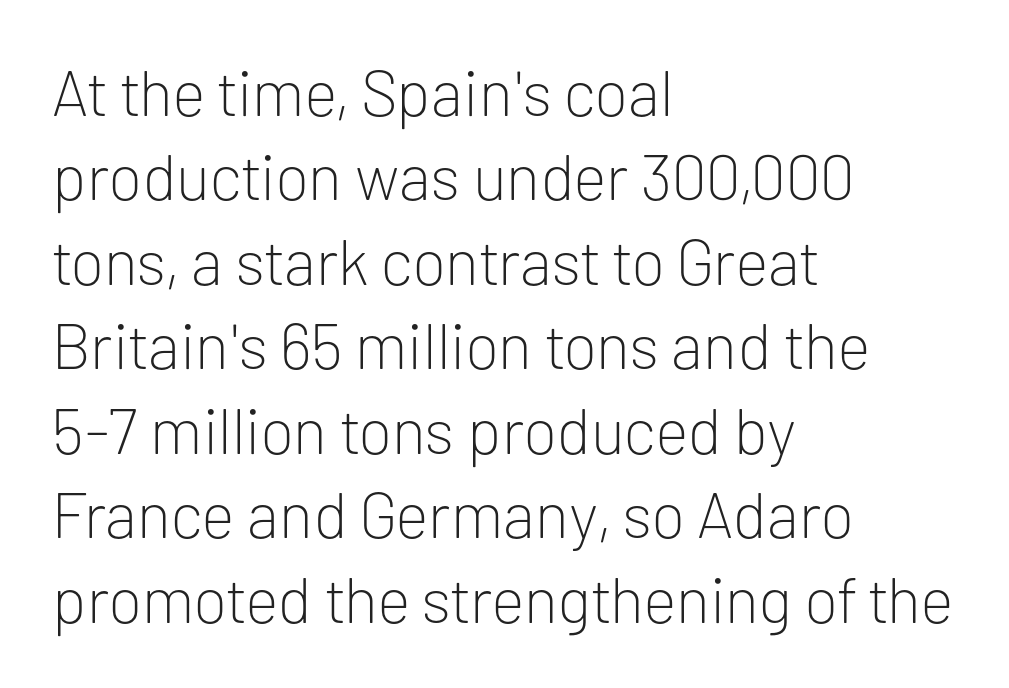
Characters follow at the spacing the type designer built in. No extra ink here — the face is not bold. This sample is left-justified, so line endings fall wherever the words run out. A clean baseline with only descenders dipping below it.
